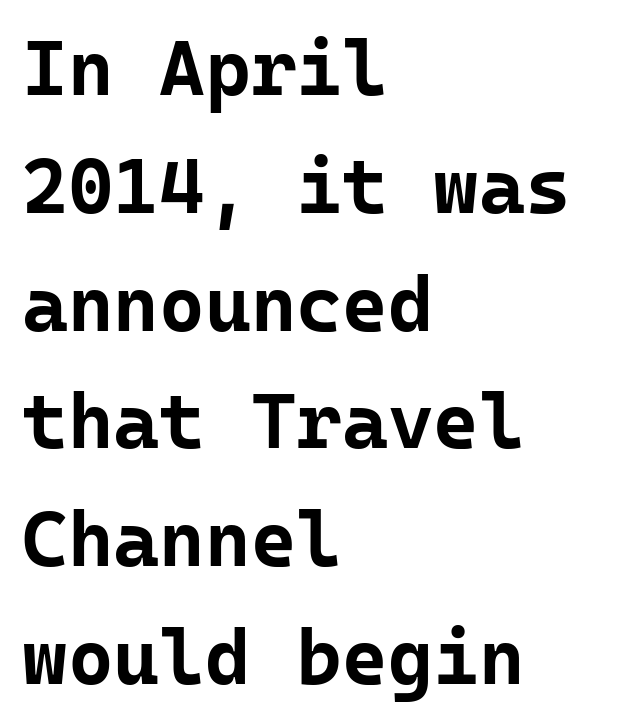
The image shows 78 px bold sans-serif type, upright, monospaced; set left-aligned, normal line spacing (1.51x), normal letter spacing, not underlined; low stroke contrast and a medium x-height.
